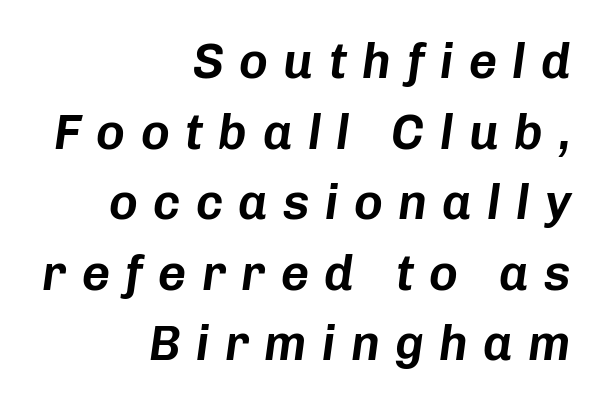
{"italic": "yes", "lean": "right", "slant_degrees": 8, "width": "normal", "stroke_contrast": "low", "x_height": "medium", "monospaced": "no", "underline": "no", "align": "right", "line_spacing": "normal", "line_spacing_ratio": 1.44, "letter_spacing": "wide", "letter_spacing_em": 0.31, "glyph_px": 49}
